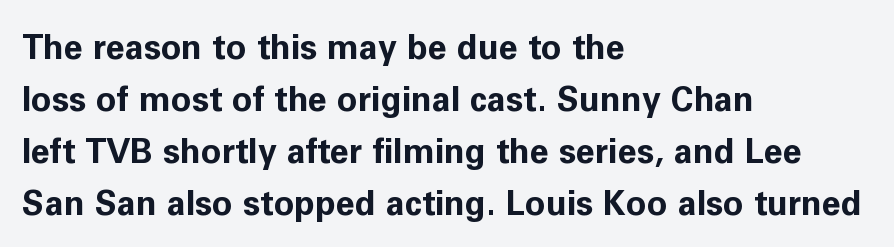
The image shows 34 px bold sans-serif type, upright; set left-aligned, normal line spacing (1.53x), normal letter spacing, not underlined; low stroke contrast and a medium x-height.
